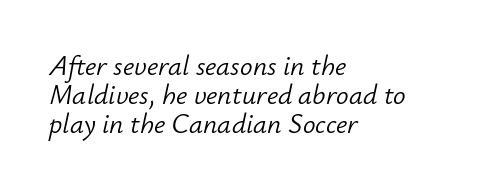
The type is set solid horizontally, with unmodified tracking. No chunkiness to these letters — they're not bold. Alignment: flush left. Only glyphs here, with clear space below each row. The text carries the slant typical of an italic or oblique font.
